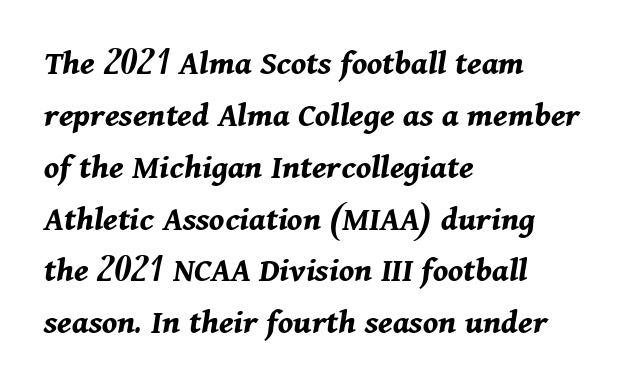
Q: Is the text bold? A: Yes.
Q: Is the text italic (slanted)? A: Yes, it leans right by about 11 degrees.
Q: Is the text underlined? A: No.
Q: How is the paragraph aligned? A: Left-aligned.
Q: Is the spacing between letters normal or unusually wide? A: Normal.
Q: Is the spacing between lines tight, normal or loose? A: Normal.
Q: Width (condensed, normal, or wide)? A: Normal.
Q: Stroke contrast? A: Medium.
Q: x-height? A: Medium.
Q: Monospaced? A: No.
